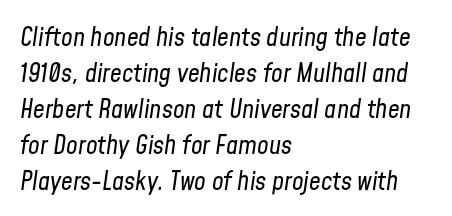
Standard letterfit; no display-style spreading of the glyphs. On a weight scale, this lands at 450 or below. Alignment: flush left. Vertically, the passage feels balanced, rows spaced as you'd expect. The whole block is typeset with a tilt. Check the space under the baseline: it is left empty.
